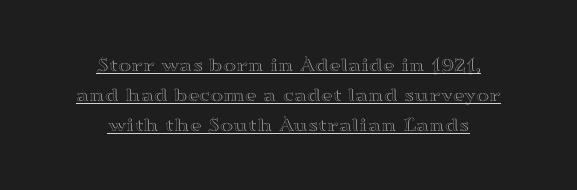
The image shows 20 px text type, upright; set centered, normal line spacing (1.5x), normal letter spacing, underlined.
